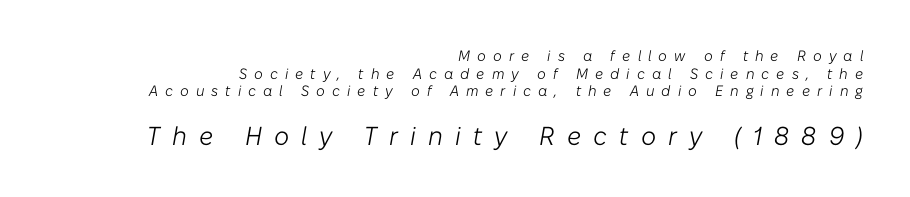
Q: Is the text bold? A: No.
Q: Is the text italic (slanted)? A: Yes, it leans right by about 10 degrees.
Q: Is the text underlined? A: No.
Q: How is the paragraph aligned? A: Right-aligned.
Q: Is the spacing between letters normal or unusually wide? A: Unusually wide.
Q: Which block of text is set in a larger size, the first (top) or the second (bottom)? A: The second (bottom) one.
